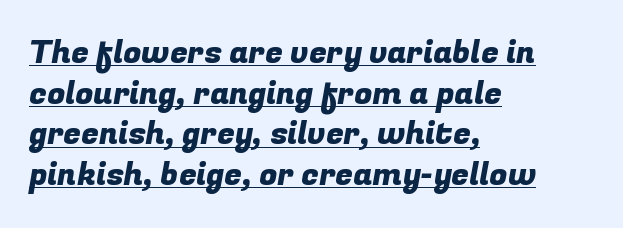
Q: Is the typeface a serif or a sans-serif typeface? A: Sans-serif.
Q: Is the text underlined? A: Yes.
Q: How is the paragraph aligned? A: Left-aligned.
Q: Is the spacing between letters normal or unusually wide? A: Normal.
Q: Is the spacing between lines tight, normal or loose? A: Normal.
Q: Width (condensed, normal, or wide)? A: Normal.
Q: Stroke contrast? A: Low.
Q: x-height? A: Medium.
Q: Monospaced? A: No.
